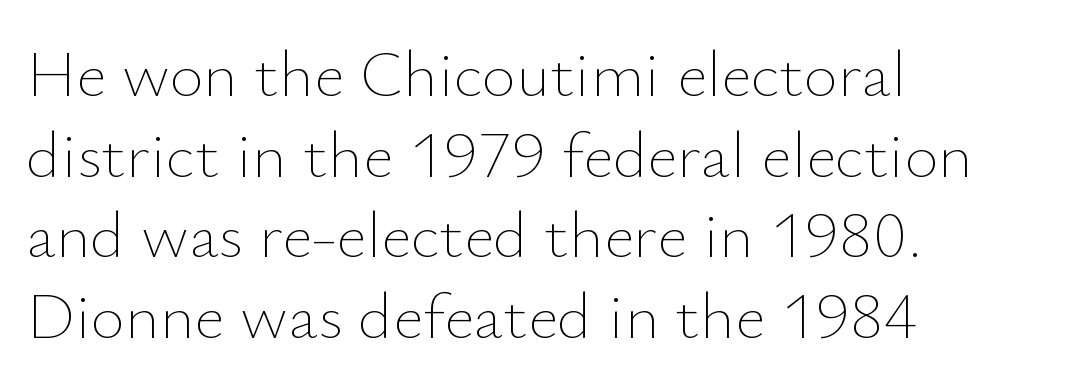
The image shows 66 px thin type, upright; set left-aligned, line spacing 1.22x, normal letter spacing, not underlined; low stroke contrast and a small x-height.
